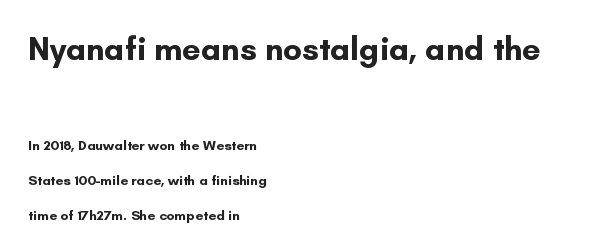
Q: Is the text bold? A: Yes.
Q: Is the text italic (slanted)? A: No, it is upright.
Q: Is the typeface a serif or a sans-serif typeface? A: Sans-serif.
Q: Is the text underlined? A: No.
Q: How is the paragraph aligned? A: Left-aligned.
Q: Is the spacing between letters normal or unusually wide? A: Normal.
Q: Is the spacing between lines tight, normal or loose? A: Loose.
Q: Which block of text is set in a larger size, the first (top) or the second (bottom)? A: The first (top) one.
Q: Width (condensed, normal, or wide)? A: Normal.
Q: Stroke contrast? A: Low.
Q: x-height? A: Small.
Q: Monospaced? A: No.
